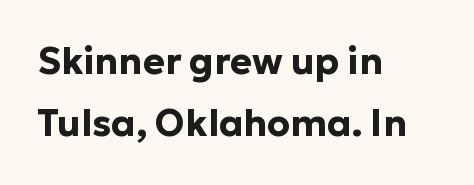
The lines in this sample share a left origin and differ only in where they stop. You could call the tracking neutral — neither tight nor loose. A normal amount of white space separates one row of letters from the next. The glyphs in this specimen are sans serif.
